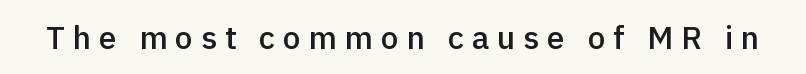
A clean baseline with only descenders dipping below it. Its strokes are somewhat broadened, the hallmark of semibold type. Every character sits straight up, as roman type does. The glyphs in this specimen are sans serif. Substantial extra tracking has been applied to these lines. Is this a fixed-width face? No — the glyphs have proportional, varying widths.
